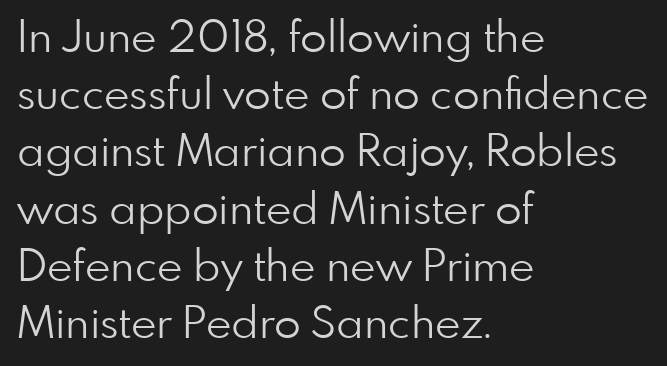
Beneath every word, the page is bare. Horizontal alignment here is leftward, the default for most running prose. Nobody touched the tracking dial on this one. Compared with typical paragraphs, the rows here are spaced about the same. You could not count columns in this text — the font is proportionally spaced.
